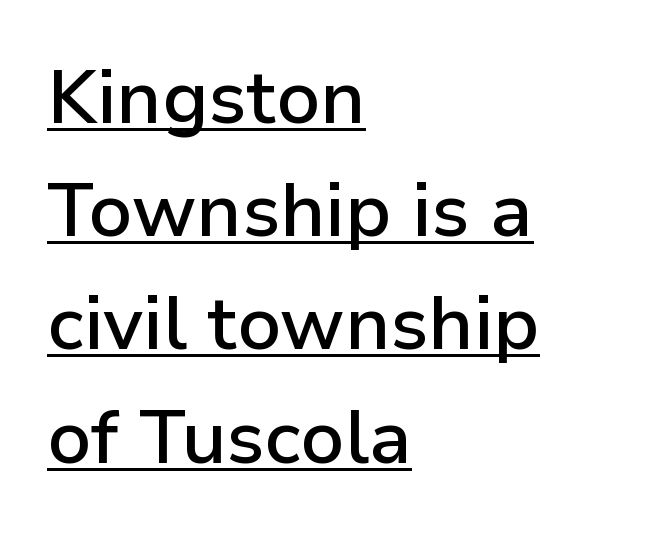
You could not count columns in this text — the font is proportionally spaced. The ragged edge is on the right, which tells us the setting is flush left. Its strokes are somewhat broadened, the hallmark of semibold type. Unlike a traditional serif, this face leaves its strokes unadorned.
